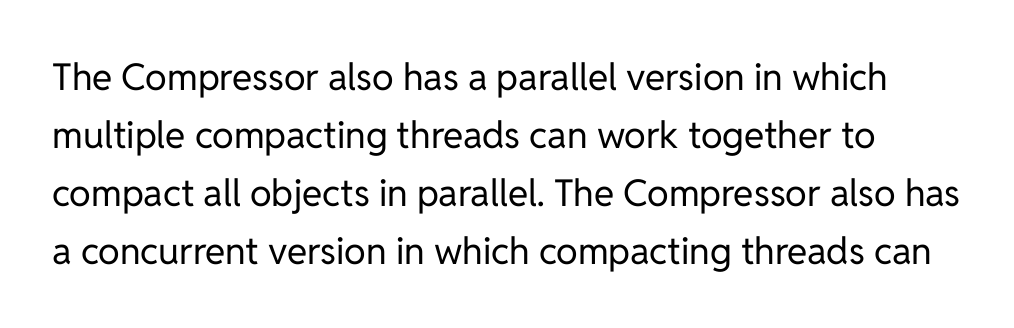
Every character sits straight up, as roman type does. Think of a printed novel: that variable character pitch is what you see here. This sample uses plain, unmodified letter spacing. The font sits on the lighter half of the weight spectrum, regular included. In terms of letterform style, serifs are entirely absent. Compared with typical paragraphs, the rows here are spaced about the same.
